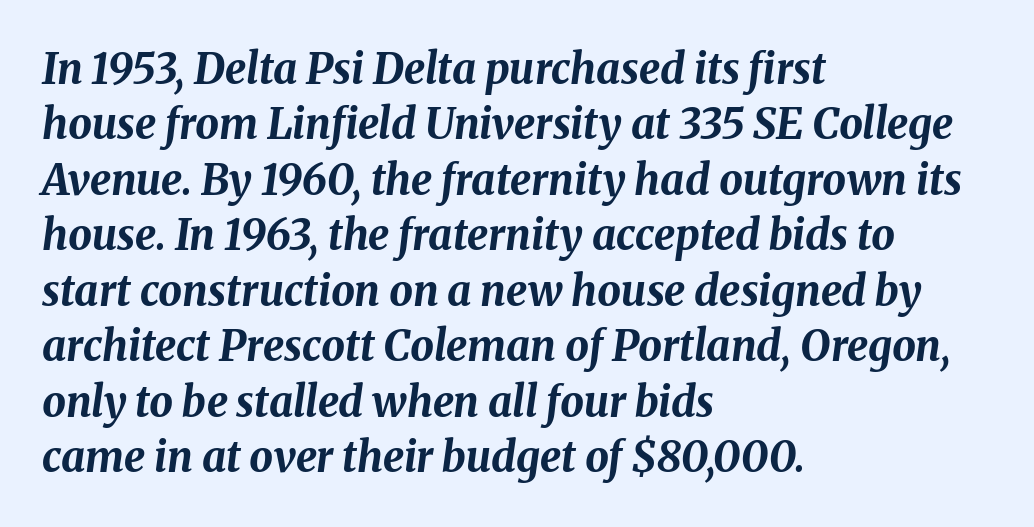
Q: Is the text bold? A: Yes.
Q: Is the text italic (slanted)? A: Yes, it leans right by about 8 degrees.
Q: Is the text underlined? A: No.
Q: How is the paragraph aligned? A: Left-aligned.
Q: Is the spacing between letters normal or unusually wide? A: Normal.
Q: Is the spacing between lines tight, normal or loose? A: Normal.
Q: Width (condensed, normal, or wide)? A: Normal.
Q: Stroke contrast? A: Medium.
Q: x-height? A: Medium.
Q: Monospaced? A: No.
